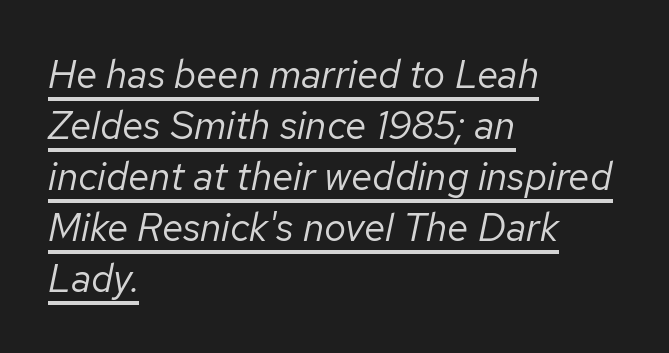
Q: Is the text bold? A: No.
Q: Is the text italic (slanted)? A: Yes, it leans right by about 12 degrees.
Q: Is the text underlined? A: Yes.
Q: How is the paragraph aligned? A: Left-aligned.
Q: Is the spacing between letters normal or unusually wide? A: Normal.
Q: Is the spacing between lines tight, normal or loose? A: Normal.
Q: Width (condensed, normal, or wide)? A: Normal.
Q: Stroke contrast? A: Low.
Q: x-height? A: Medium.
Q: Monospaced? A: No.
